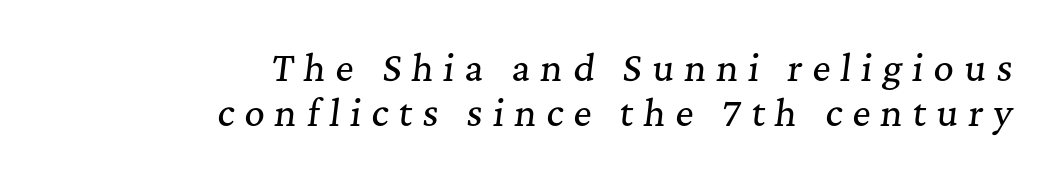
{"serif": "yes", "italic": "yes", "lean": "right", "slant_degrees": 7, "width": "normal", "stroke_contrast": "medium", "x_height": "medium", "monospaced": "no", "underline": "no", "align": "right", "line_spacing": "normal", "line_spacing_ratio": 1.29, "letter_spacing": "wide", "letter_spacing_em": 0.29, "glyph_px": 35}
